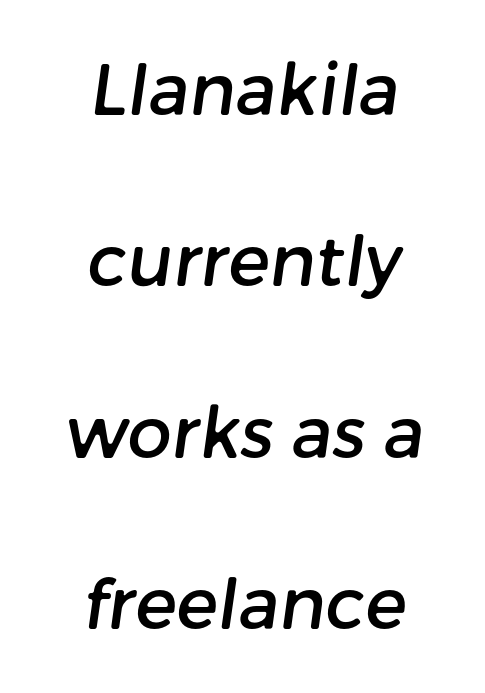
The image shows 70 px sans-serif type; set centered, loose line spacing (2.45x), normal letter spacing, not underlined; low stroke contrast and a medium x-height.
